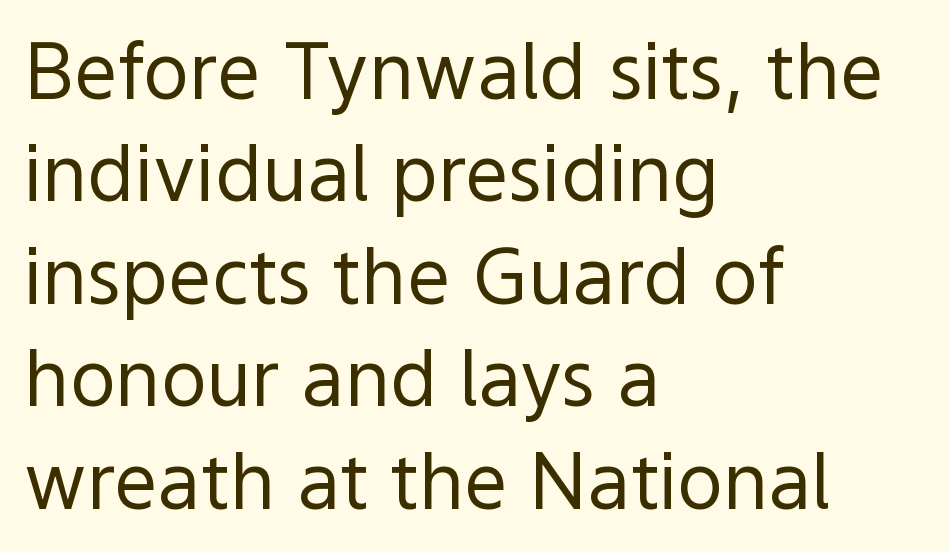
The image shows 77 px regular-weight sans-serif type, upright; set left-aligned, normal line spacing (1.33x), normal letter spacing, not underlined; a medium x-height.
